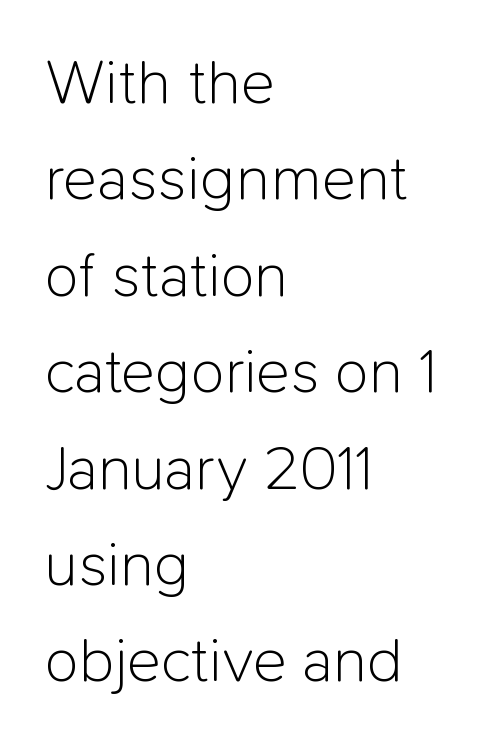
The tracking reads as untouched default to a designer's eye. A normal amount of white space separates one row of letters from the next. Varying glyph widths throughout — classic text-font behaviour. If you drew a ruler down the left edge, every line would touch it. Does the lettering tilt? It doesn't — this is upright. Stems here are at most as thick as an everyday book face.
